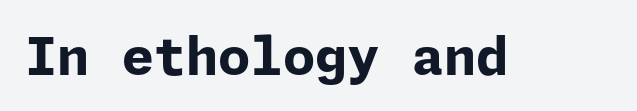
Unlike a traditional serif, this face leaves its strokes unadorned. The face used here is rendered with its standard letterfit. Nope, not italic — everything's standing straight. As a designer I'd log this as weight 700, bold. Clear beneath every line of the passage.
